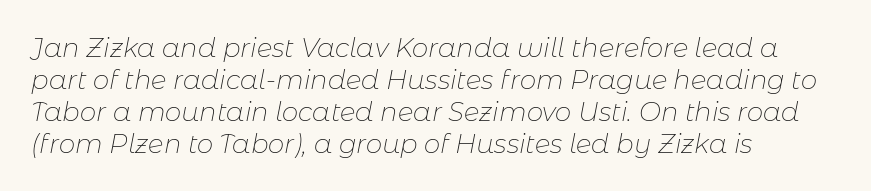
The image shows 26 px text type, italic (leaning right); set left-aligned, line spacing 1.23x, normal letter spacing, not underlined.
